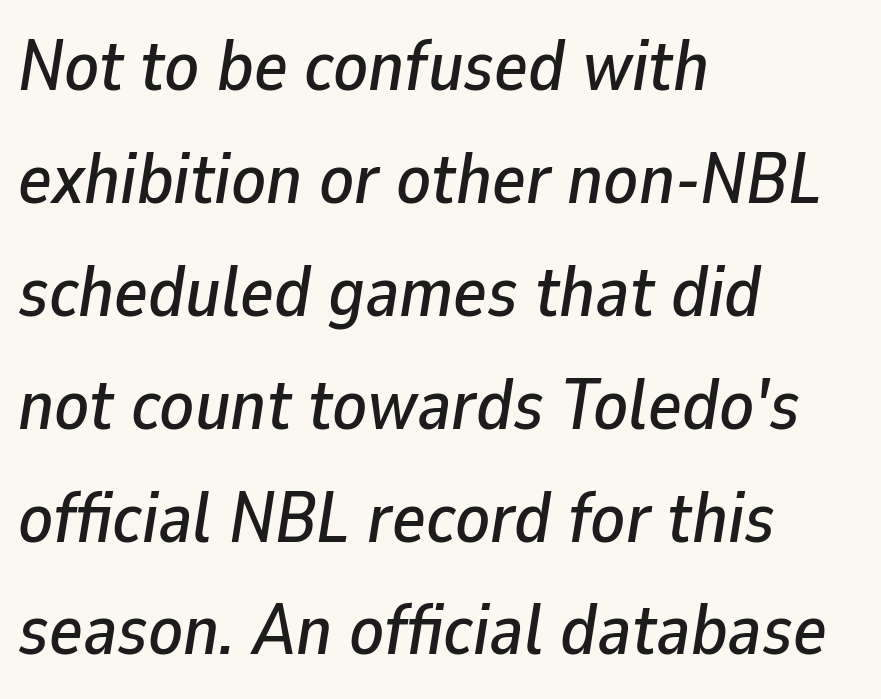
Q: Is the text italic (slanted)? A: Yes, it leans right by about 9 degrees.
Q: Is the text underlined? A: No.
Q: How is the paragraph aligned? A: Left-aligned.
Q: Is the spacing between letters normal or unusually wide? A: Normal.
Q: Is the spacing between lines tight, normal or loose? A: Normal.
Q: Width (condensed, normal, or wide)? A: Normal.
Q: Stroke contrast? A: Low.
Q: x-height? A: Medium.
Q: Monospaced? A: No.
